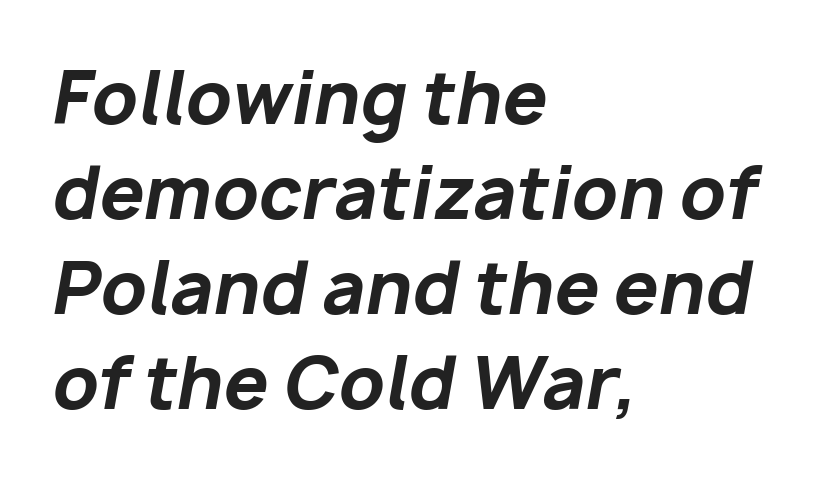
The image shows 71 px bold type, italic (leaning right); set left-aligned, normal line spacing (1.34x), normal letter spacing, not underlined; low stroke contrast and a medium x-height.
